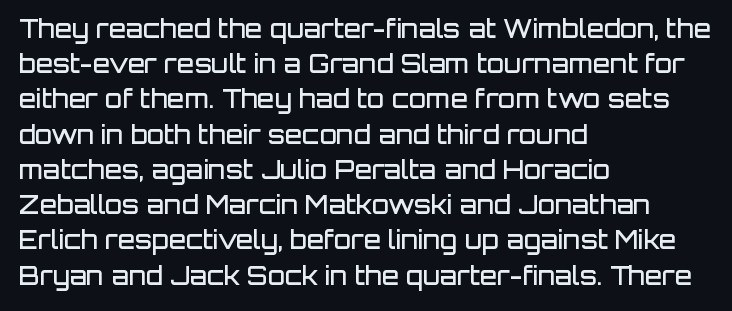
Q: Is the text bold? A: Semi-bold.
Q: Is the text italic (slanted)? A: No, it is upright.
Q: Is the text underlined? A: No.
Q: How is the paragraph aligned? A: Left-aligned.
Q: Is the spacing between letters normal or unusually wide? A: Normal.
Q: Is the spacing between lines tight, normal or loose? A: Normal.
